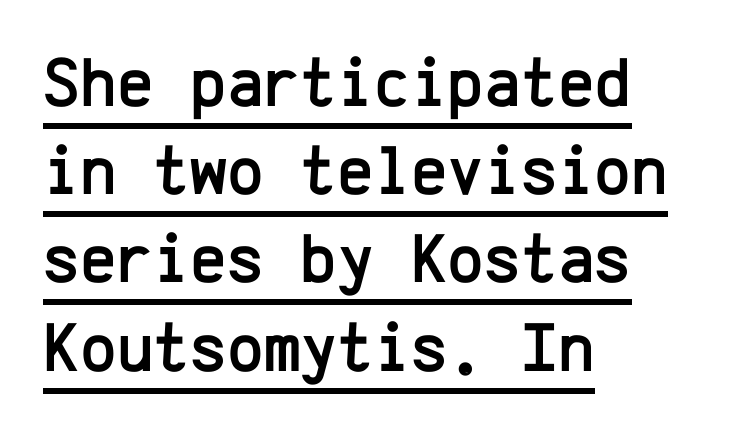
The image shows 70 px sans-serif type, upright, monospaced; set left-aligned, normal line spacing (1.26x), normal letter spacing, underlined; low stroke contrast and a medium x-height.
